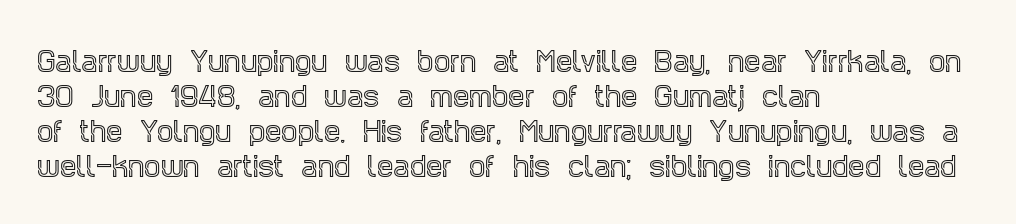
Upright lettering throughout. A classic flush-left, rag-right setting is used for this passage. Underlining? Definitely not there. The passage shown stacks its lines at a standard gap. The letterforms sit shoulder to shoulder at normal distance.
